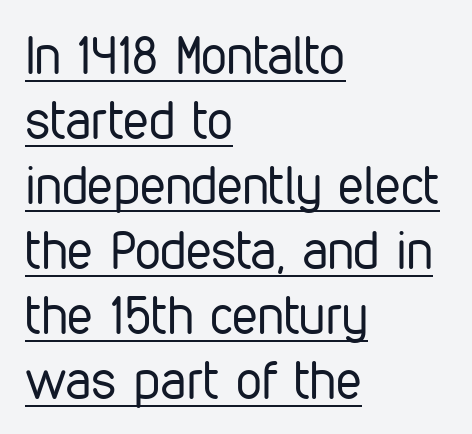
Q: Is the text bold? A: No.
Q: Is the text italic (slanted)? A: No, it is upright.
Q: Is the typeface a serif or a sans-serif typeface? A: Sans-serif.
Q: Is the text underlined? A: Yes.
Q: How is the paragraph aligned? A: Left-aligned.
Q: Is the spacing between letters normal or unusually wide? A: Normal.
Q: Is the spacing between lines tight, normal or loose? A: Normal.
Q: Width (condensed, normal, or wide)? A: Condensed.
Q: Stroke contrast? A: Low.
Q: x-height? A: Medium.
Q: Monospaced? A: No.
